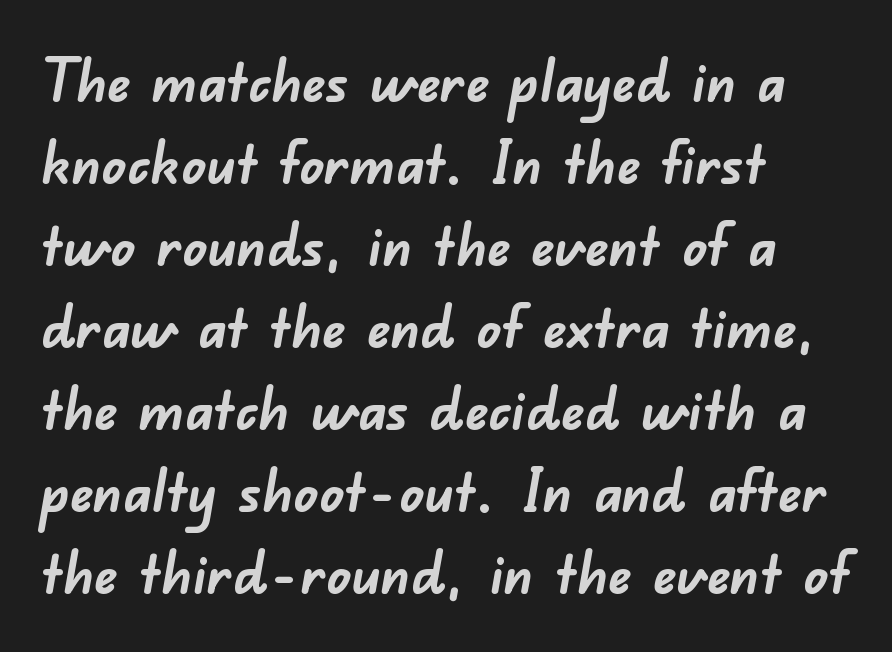
The image shows 59 px semibold sans-serif type; set left-aligned, normal line spacing (1.39x), normal letter spacing, not underlined; low stroke contrast and a small x-height.
